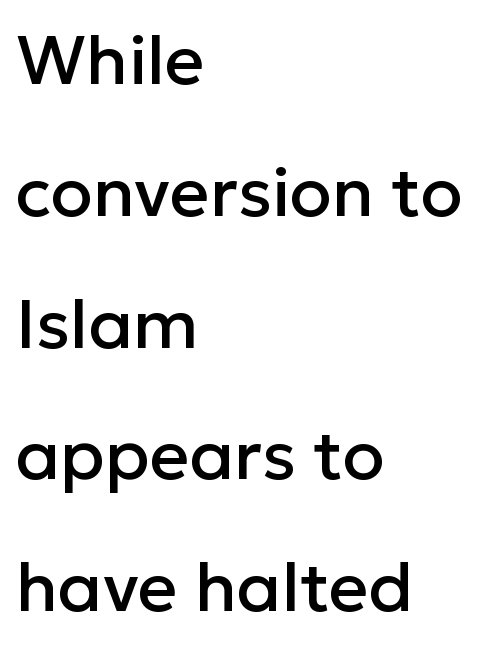
Q: Is the text italic (slanted)? A: No, it is upright.
Q: Is the typeface a serif or a sans-serif typeface? A: Sans-serif.
Q: Is the text underlined? A: No.
Q: How is the paragraph aligned? A: Left-aligned.
Q: Is the spacing between letters normal or unusually wide? A: Normal.
Q: Is the spacing between lines tight, normal or loose? A: Loose.
Q: Width (condensed, normal, or wide)? A: Normal.
Q: Stroke contrast? A: Low.
Q: x-height? A: Medium.
Q: Monospaced? A: No.
